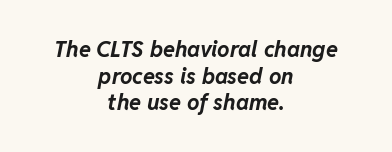
{"italic": "yes", "lean": "right", "slant_degrees": 11, "bold": "yes", "underline": "no", "align": "center", "line_spacing_ratio": 1.21, "letter_spacing": "normal", "letter_spacing_em": 0.0, "glyph_px": 22}
